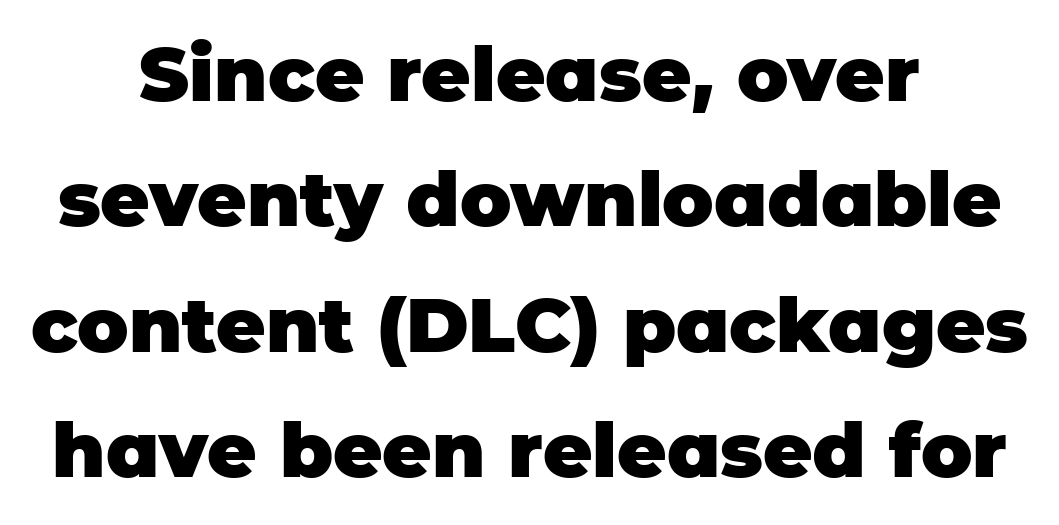
{"serif": "no", "italic": "no", "bold": "yes", "weight": "heavy", "width": "normal", "stroke_contrast": "low", "x_height": "large", "monospaced": "no", "underline": "no", "align": "center", "line_spacing": "normal", "line_spacing_ratio": 1.65, "letter_spacing": "normal", "letter_spacing_em": 0.0, "glyph_px": 76}
